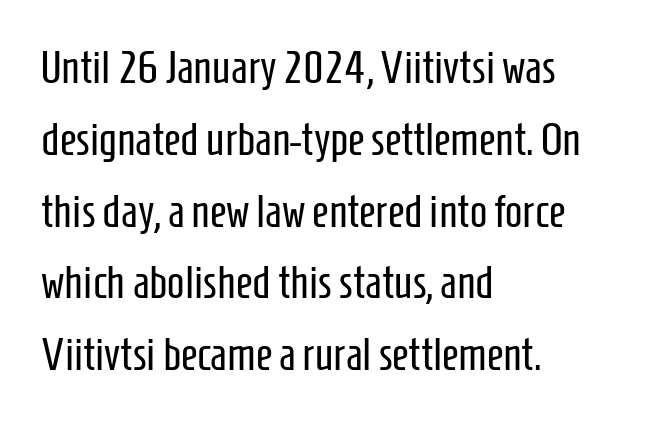
The image shows 46 px regular-weight, condensed sans-serif type, upright; set left-aligned, normal line spacing (1.56x), normal letter spacing, not underlined; low stroke contrast and a medium x-height.
